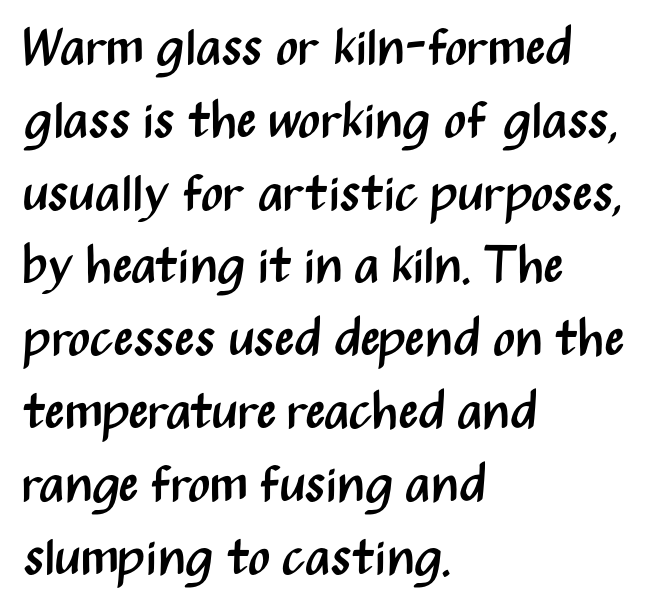
Default kerning and tracking; the words read as compact shapes. Honestly, there is no underline to notice here at all. This block has exactly the height ordinary leading produces. Every character sits straight up, as roman type does. Counters stay open thanks to moderate or lighter strokes.
